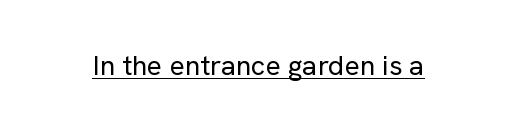
Q: Is the text bold? A: No.
Q: Is the text italic (slanted)? A: No, it is upright.
Q: Is the typeface a serif or a sans-serif typeface? A: Sans-serif.
Q: Is the text underlined? A: Yes.
Q: Is the spacing between letters normal or unusually wide? A: Normal.
Q: Width (condensed, normal, or wide)? A: Normal.
Q: Stroke contrast? A: Low.
Q: x-height? A: Medium.
Q: Monospaced? A: No.
